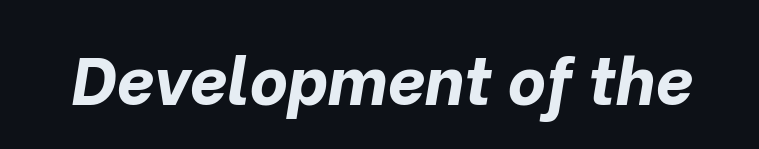
{"italic": "yes", "lean": "right", "slant_degrees": 10, "bold": "yes", "weight": "bold", "width": "normal", "stroke_contrast": "low", "x_height": "medium", "monospaced": "no", "underline": "no", "letter_spacing": "normal", "letter_spacing_em": 0.0, "glyph_px": 66}
